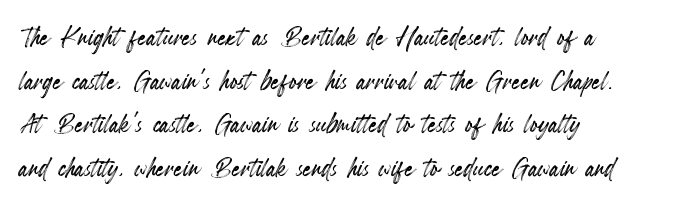
The image shows 34 px condensed type; set left-aligned, normal line spacing (1.28x), normal letter spacing, not underlined; a small x-height.
